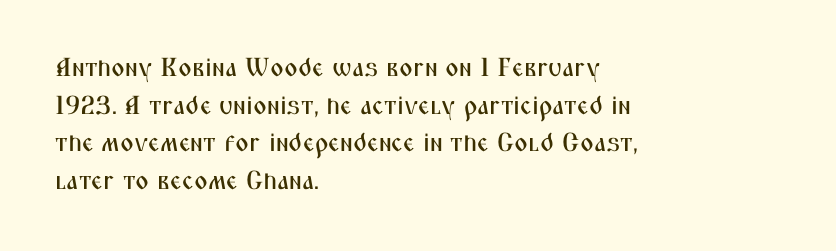
The image shows 26 px text type, upright; set left-aligned, normal line spacing (1.45x), normal letter spacing, not underlined.
